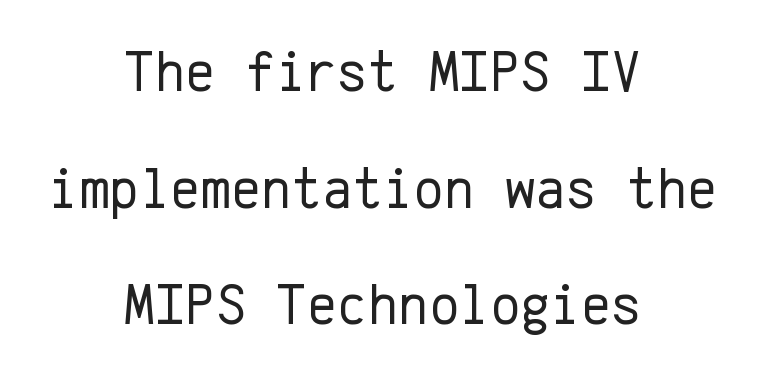
Q: Is the text bold? A: No.
Q: Is the text italic (slanted)? A: No, it is upright.
Q: Is the typeface a serif or a sans-serif typeface? A: Sans-serif.
Q: Is the text underlined? A: No.
Q: How is the paragraph aligned? A: Centered.
Q: Is the spacing between letters normal or unusually wide? A: Normal.
Q: Is the spacing between lines tight, normal or loose? A: Loose.
Q: Width (condensed, normal, or wide)? A: Normal.
Q: Stroke contrast? A: Low.
Q: x-height? A: Medium.
Q: Monospaced? A: Yes.
